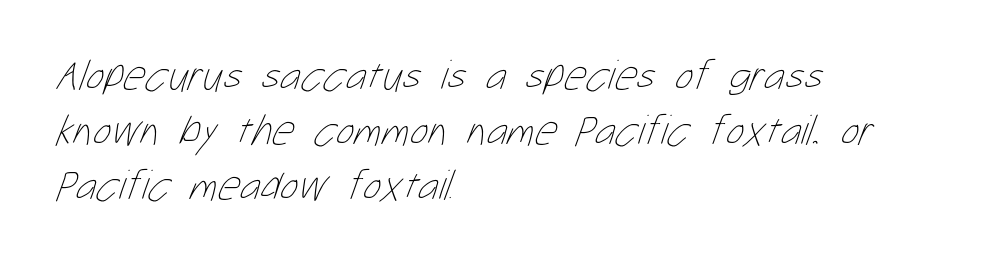
The image shows 43 px thin, condensed type; set left-aligned, normal line spacing (1.28x), normal letter spacing, not underlined; low stroke contrast and a medium x-height.
